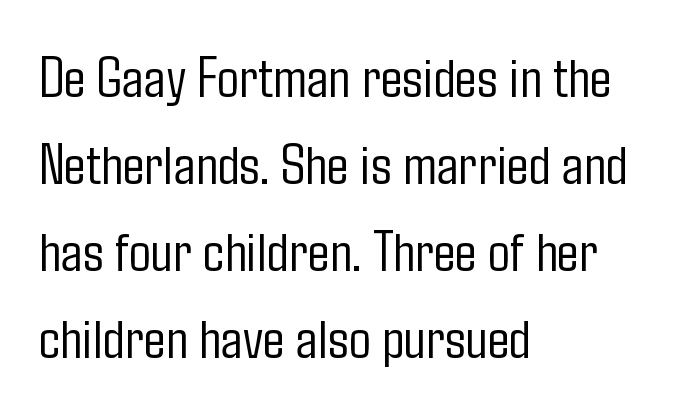
{"serif": "no", "italic": "no", "bold": "no", "weight": "light", "width": "condensed", "stroke_contrast": "low", "x_height": "medium", "monospaced": "no", "underline": "no", "align": "left", "line_spacing": "normal", "line_spacing_ratio": 1.5, "letter_spacing": "normal", "letter_spacing_em": 0.0, "glyph_px": 58}
